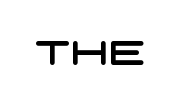
Q: Is the typeface a serif or a sans-serif typeface? A: Sans-serif.
Q: Is the text underlined? A: No.
Q: Is the spacing between letters normal or unusually wide? A: Normal.
Q: Width (condensed, normal, or wide)? A: Wide.
Q: Stroke contrast? A: Low.
Q: x-height? A: Large.
